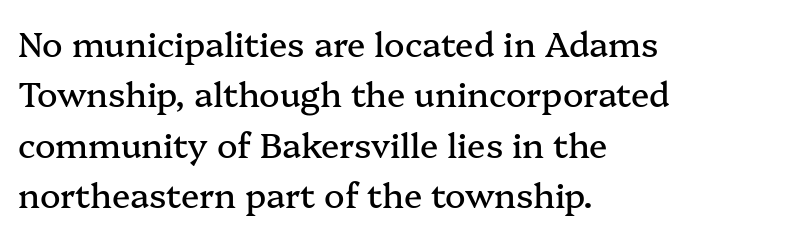
The face used here is seriffed, in the tradition of book romans. Notice how the stems are strictly vertical — no italics here. The zone under the glyphs is completely vacant. The rendering uses natural spacing where letterforms have individual widths.
